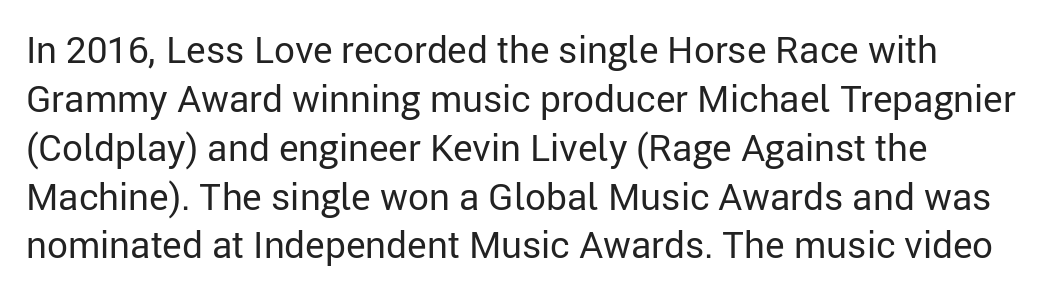
Q: Is the text bold? A: No.
Q: Is the text italic (slanted)? A: No, it is upright.
Q: Is the typeface a serif or a sans-serif typeface? A: Sans-serif.
Q: Is the text underlined? A: No.
Q: Is the spacing between letters normal or unusually wide? A: Normal.
Q: Is the spacing between lines tight, normal or loose? A: Normal.
Q: Width (condensed, normal, or wide)? A: Normal.
Q: Stroke contrast? A: Low.
Q: x-height? A: Medium.
Q: Monospaced? A: No.
